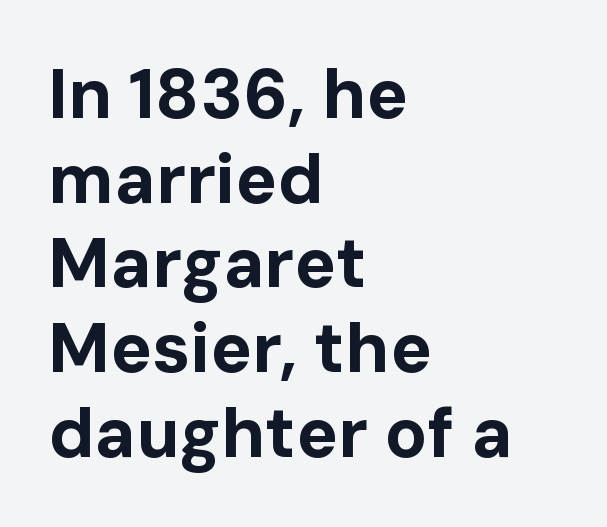
Q: Is the text bold? A: Yes.
Q: Is the text italic (slanted)? A: No, it is upright.
Q: Is the typeface a serif or a sans-serif typeface? A: Sans-serif.
Q: Is the text underlined? A: No.
Q: How is the paragraph aligned? A: Left-aligned.
Q: Is the spacing between letters normal or unusually wide? A: Normal.
Q: Width (condensed, normal, or wide)? A: Normal.
Q: Stroke contrast? A: Low.
Q: x-height? A: Medium.
Q: Monospaced? A: No.
